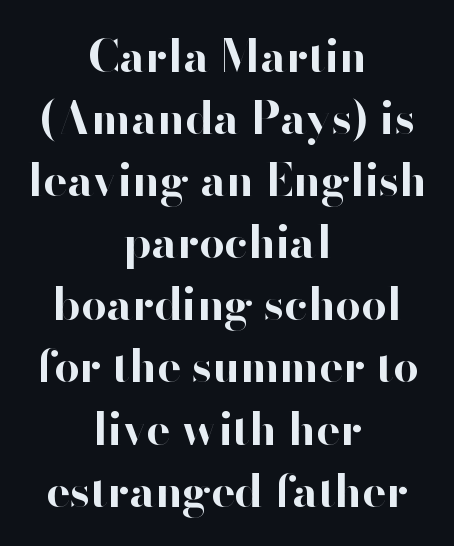
Q: Is the text bold? A: Yes.
Q: Is the text italic (slanted)? A: No, it is upright.
Q: Is the typeface a serif or a sans-serif typeface? A: Sans-serif.
Q: Is the text underlined? A: No.
Q: How is the paragraph aligned? A: Centered.
Q: Is the spacing between letters normal or unusually wide? A: Normal.
Q: Is the spacing between lines tight, normal or loose? A: Normal.
Q: Width (condensed, normal, or wide)? A: Normal.
Q: Stroke contrast? A: High.
Q: x-height? A: Small.
Q: Monospaced? A: No.
